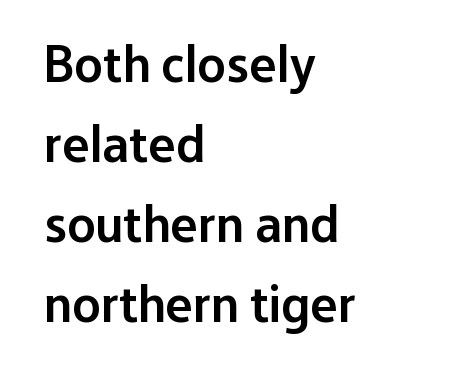
{"serif": "no", "italic": "no", "bold": "semi", "weight": "semibold", "width": "normal", "stroke_contrast": "low", "x_height": "medium", "monospaced": "no", "underline": "no", "align": "left", "line_spacing": "normal", "line_spacing_ratio": 1.54, "letter_spacing": "normal", "letter_spacing_em": 0.0, "glyph_px": 52}
